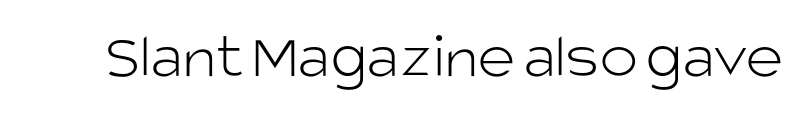
The image shows 65 px light sans-serif type, upright; set normal letter spacing, not underlined; low stroke contrast and a large x-height.
